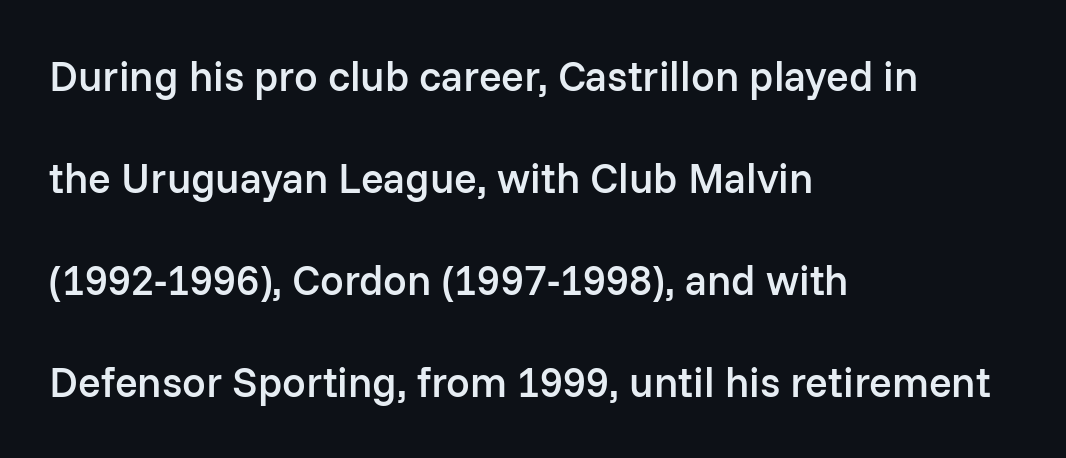
The passage is arranged the way most books set body copy — flush left. In terms of weight, the rendering is demibold, just under bold. What's the leading like? Stretched, with rows far apart. This is roman type, the default non-slanted kind.
